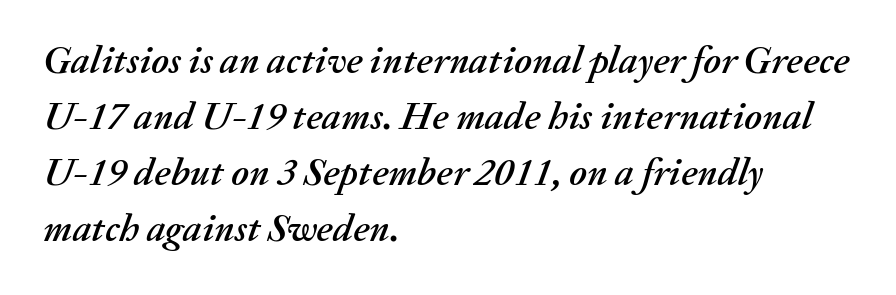
These lines stack with their left ends in a neat column. The rendering uses natural spacing where letterforms have individual widths. Tall strokes in this sample are angled rather than plumb. Regarding leading, the lines here are spaced in the standard way. Here the glyphs are tracked normally, forming tight word shapes.
